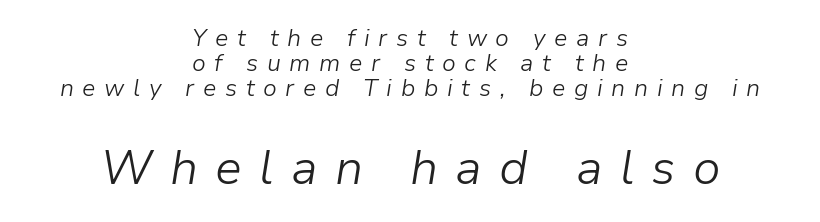
{"italic": "yes", "lean": "right", "slant_degrees": 9, "bold": "no", "weight": "light", "width": "normal", "stroke_contrast": "low", "x_height": "medium", "monospaced": "no", "underline": "no", "align": "center", "line_spacing": "tight", "line_spacing_ratio": 1.05, "letter_spacing": "wide", "letter_spacing_em": 0.36, "larger_block": "second", "size_ratio": 2.0, "glyph_px": 48}
